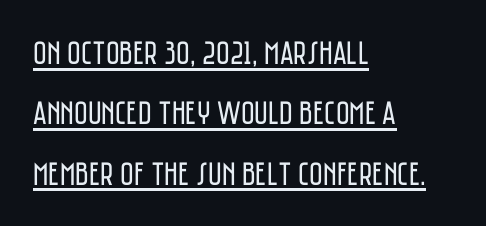
{"serif": "no", "italic": "no", "bold": "no", "weight": "regular", "width": "condensed", "stroke_contrast": "low", "x_height": "large", "monospaced": "no", "underline": "yes", "align": "left", "line_spacing_ratio": 1.83, "letter_spacing": "normal", "letter_spacing_em": 0.0, "glyph_px": 33}
